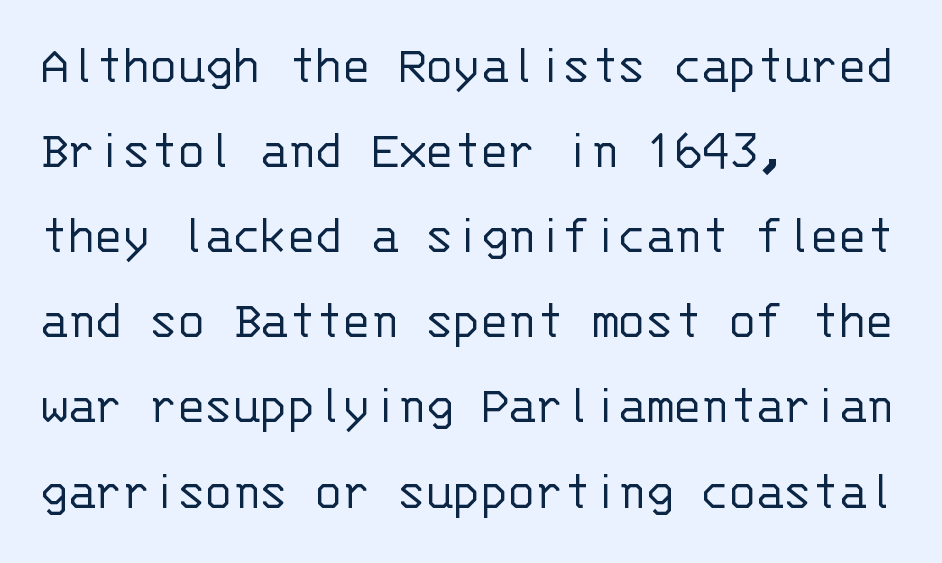
Is there any slant? The stems are plumb. No extra ink here — the face is not bold. Stroke terminals: plain, sans-serif. The letters march in equal steps, a hallmark of fixed-pitch type.
